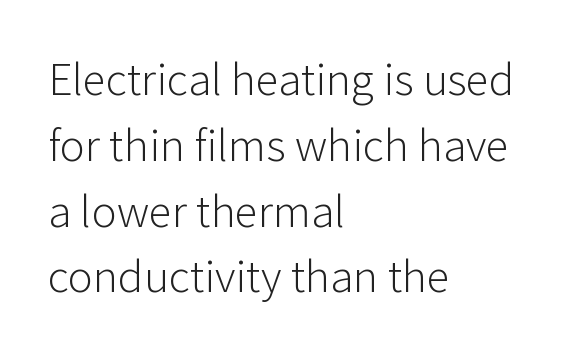
The image shows 47 px light sans-serif type, upright; set left-aligned, normal line spacing (1.4x), normal letter spacing, not underlined; low stroke contrast and a medium x-height.
